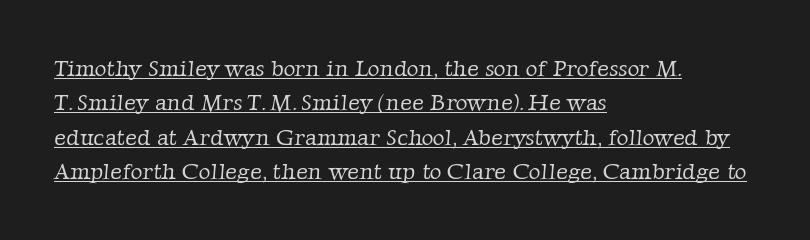
The image shows 23 px text type; set left-aligned, normal line spacing (1.5x), normal letter spacing, underlined.
